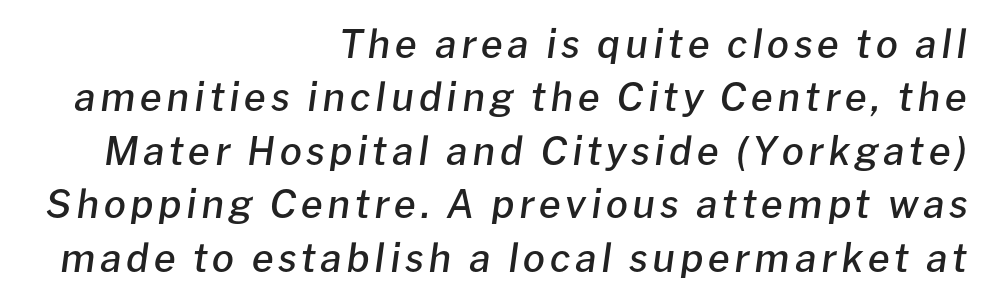
Vertical spacing — default. Characters are canted at an angle relative to the baseline's perpendicular. A typesetter would call this proportional, since set widths differ per character. This sample is right-justified, so line beginnings fall wherever the words allow. In terms of weight, the rendering is demibold, just under bold.
